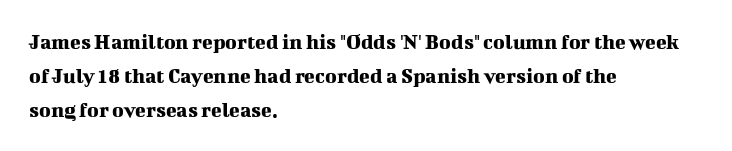
The image shows 22 px text type, upright; set left-aligned, normal line spacing (1.55x), normal letter spacing, not underlined.
